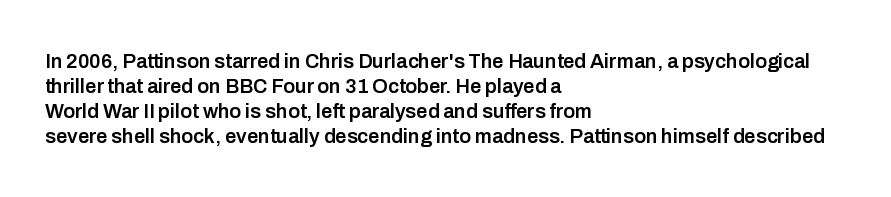
Where is the straight margin? On the left. Each glyph is drawn with semibold strokes, heavier than normal yet not fully bold. The passage shown is not underscored anywhere. Whoever set this chose a conventional vertical rhythm. Upright lettering throughout.
